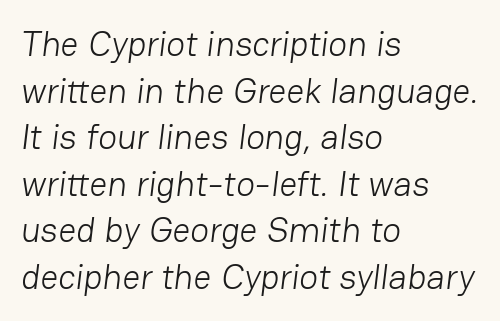
{"serif": "no", "bold": "no", "weight": "light", "width": "normal", "stroke_contrast": "low", "x_height": "medium", "monospaced": "no", "underline": "no", "align": "left", "line_spacing": "normal", "line_spacing_ratio": 1.33, "letter_spacing": "normal", "letter_spacing_em": 0.0, "glyph_px": 35}
